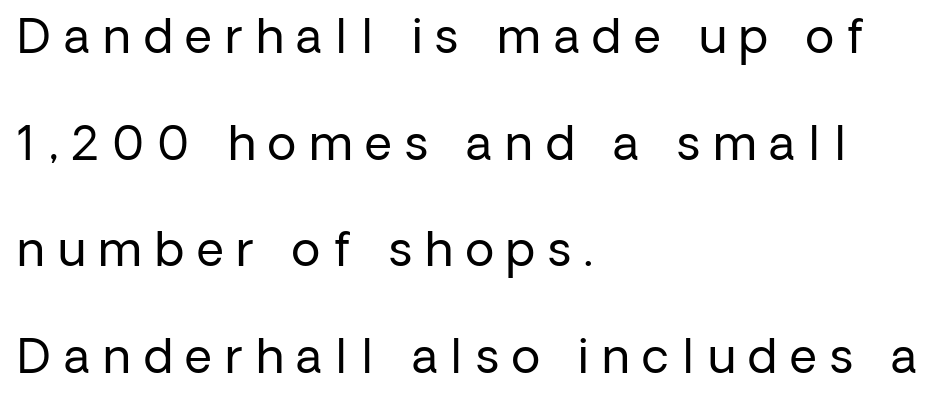
{"serif": "no", "italic": "no", "bold": "no", "weight": "regular", "width": "normal", "stroke_contrast": "low", "x_height": "medium", "monospaced": "no", "underline": "no", "align": "left", "line_spacing": "loose", "line_spacing_ratio": 2.27, "letter_spacing": "wide", "letter_spacing_em": 0.28, "glyph_px": 47}
